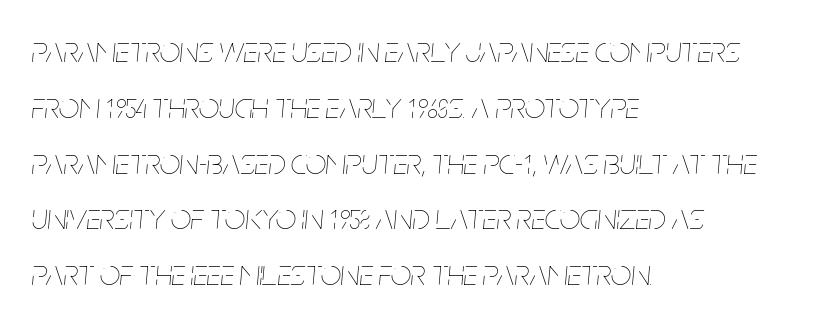
Where is the straight margin? On the left. Underline: absent. The rendering keeps characters at their native spacing. Emphasis-style slanted type is in use.
